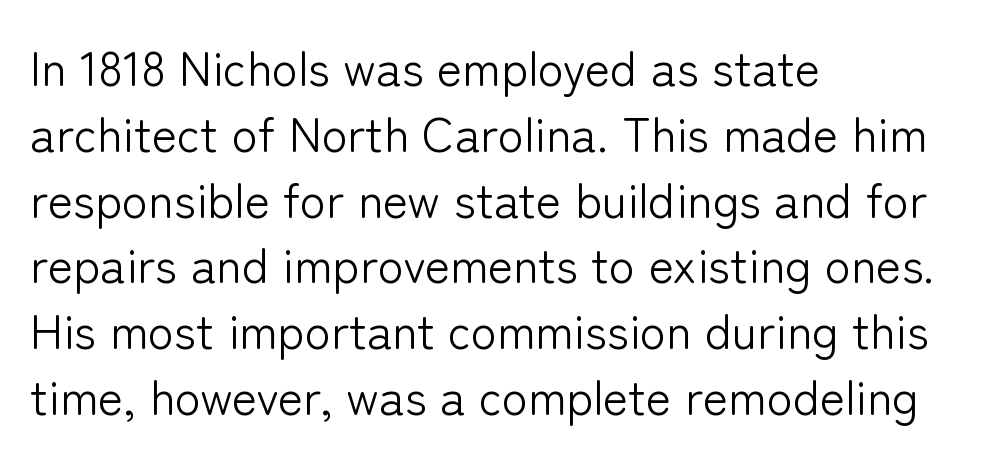
{"serif": "no", "italic": "no", "bold": "no", "weight": "light", "width": "normal", "stroke_contrast": "low", "x_height": "medium", "monospaced": "no", "underline": "no", "align": "left", "line_spacing": "normal", "line_spacing_ratio": 1.37, "letter_spacing": "normal", "letter_spacing_em": 0.0, "glyph_px": 48}
